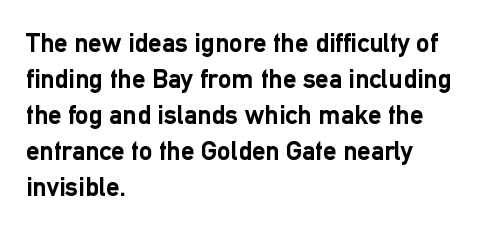
{"italic": "no", "bold": "yes", "underline": "no", "align": "left", "line_spacing": "normal", "line_spacing_ratio": 1.33, "letter_spacing": "normal", "letter_spacing_em": 0.0, "glyph_px": 27}
